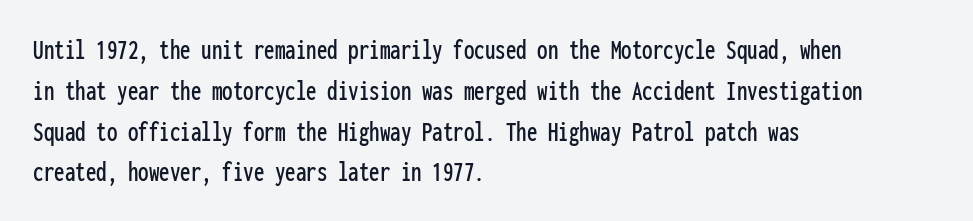
The image shows 30 px condensed sans-serif type, upright, monospaced; set left-aligned, normal line spacing (1.36x), normal letter spacing, not underlined; low stroke contrast and a medium x-height.
